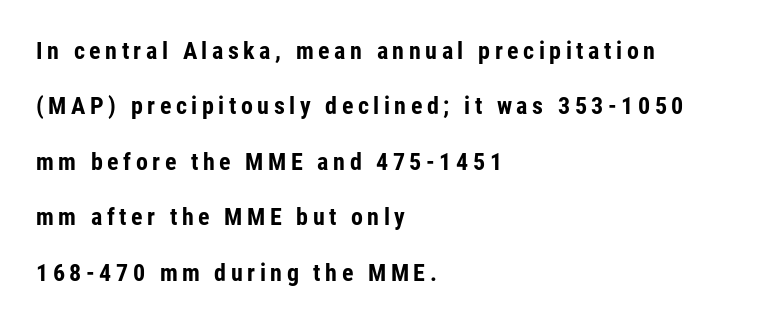
{"italic": "no", "bold": "yes", "underline": "no", "align": "left", "line_spacing": "loose", "line_spacing_ratio": 2.31, "glyph_px": 24}
